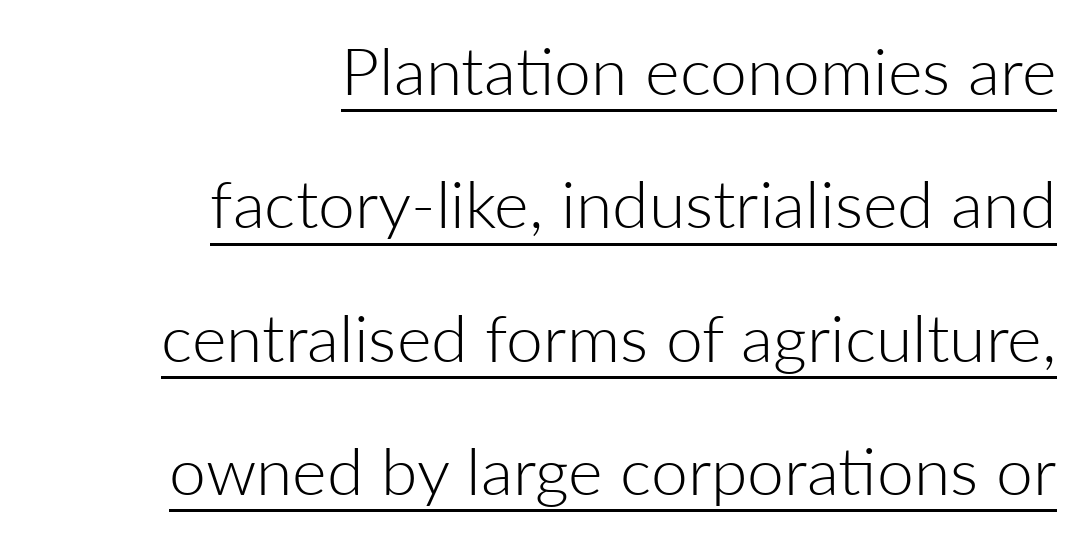
The image shows 66 px light sans-serif type, upright; set right-aligned, loose line spacing (2.02x), normal letter spacing, underlined; low stroke contrast and a medium x-height.
